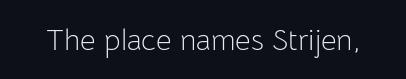
{"serif": "no", "italic": "no", "bold": "no", "weight": "light", "width": "normal", "stroke_contrast": "low", "x_height": "medium", "monospaced": "no", "underline": "no", "letter_spacing": "normal", "letter_spacing_em": 0.0, "glyph_px": 30}
